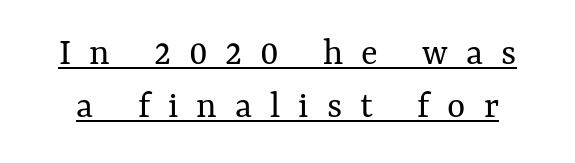
Students, observe: this is what conventionally led text looks like. Here the designer chose a conventional face with non-uniform glyph widths. This rendering features underlined lettering. A typesetter would mark this as roman, not italic. The passage shown has open, widely tracked lettering throughout. Each stroke keeps to a modest, everyday thickness or less.
